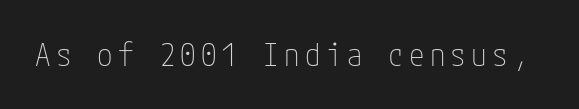
Q: Is the text bold? A: No.
Q: Is the text italic (slanted)? A: No, it is upright.
Q: Is the typeface a serif or a sans-serif typeface? A: Sans-serif.
Q: Is the text underlined? A: No.
Q: Width (condensed, normal, or wide)? A: Condensed.
Q: Stroke contrast? A: Low.
Q: x-height? A: Medium.
